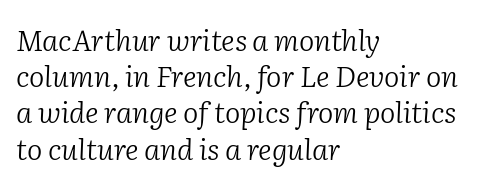
Q: Is the text bold? A: No.
Q: Is the text italic (slanted)? A: Yes, it leans right by about 2 degrees.
Q: Is the typeface a serif or a sans-serif typeface? A: Serif.
Q: Is the text underlined? A: No.
Q: How is the paragraph aligned? A: Left-aligned.
Q: Is the spacing between letters normal or unusually wide? A: Normal.
Q: Is the spacing between lines tight, normal or loose? A: Normal.
Q: Width (condensed, normal, or wide)? A: Normal.
Q: Stroke contrast? A: Low.
Q: x-height? A: Medium.
Q: Monospaced? A: No.
